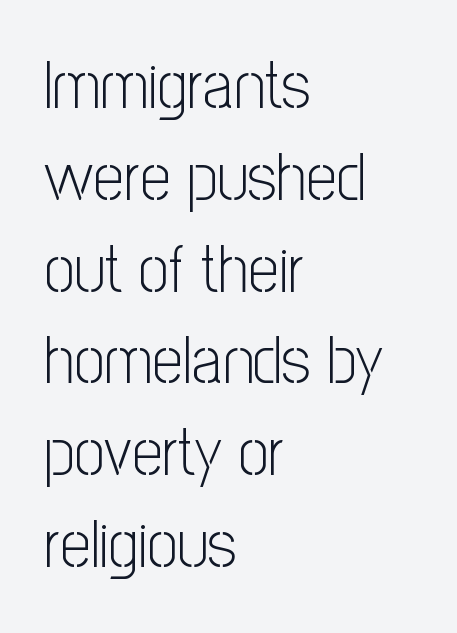
Q: Is the text bold? A: No.
Q: Is the text italic (slanted)? A: No, it is upright.
Q: Is the typeface a serif or a sans-serif typeface? A: Sans-serif.
Q: Is the text underlined? A: No.
Q: How is the paragraph aligned? A: Left-aligned.
Q: Is the spacing between letters normal or unusually wide? A: Normal.
Q: Is the spacing between lines tight, normal or loose? A: Normal.
Q: Width (condensed, normal, or wide)? A: Condensed.
Q: Stroke contrast? A: Low.
Q: x-height? A: Medium.
Q: Monospaced? A: No.
